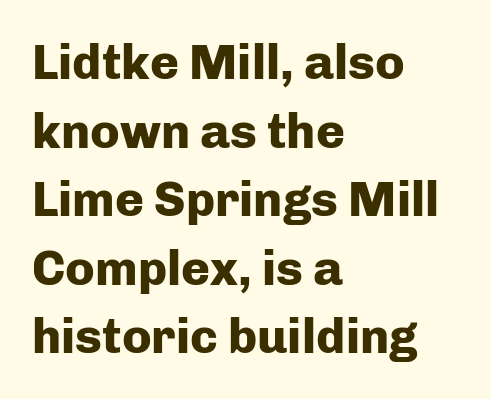
The passage shown is not underscored anywhere. These lines carry a lot of weight — the face is fully bold. Each letter's strokes conclude bluntly, with no projecting serifs. Vertical strokes here are truly vertical. Do the characters align in a grid? No, the font is proportional.
